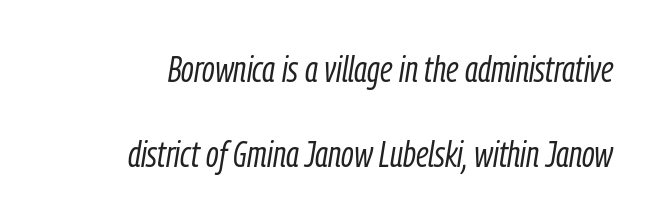
The image shows 37 px light, condensed type, italic (leaning right); set loose line spacing (2.29x), normal letter spacing, not underlined; low stroke contrast and a medium x-height.
